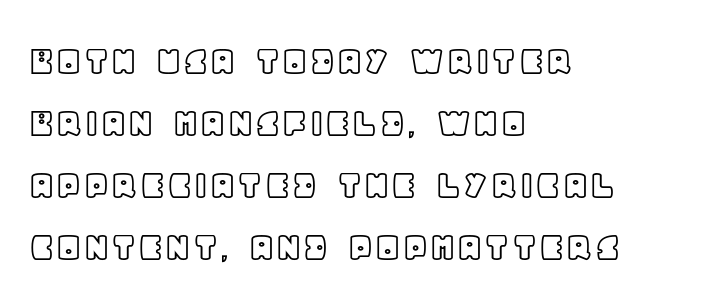
The image shows 44 px text type, upright; set left-aligned, normal line spacing (1.41x), normal letter spacing, not underlined; a large x-height.
